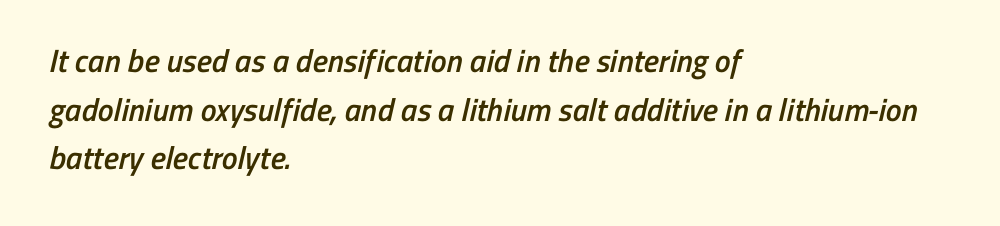
Lines of text with bare space underneath. Inter-character spacing is left at the font's built-in metrics. Honestly, the row spacing looks completely unremarkable. Is the block centered? No — it sits flush against the left margin. The passage shown is typed in a proportional face where columns would drift. Strokes here are thickened, but only to semibold level.
